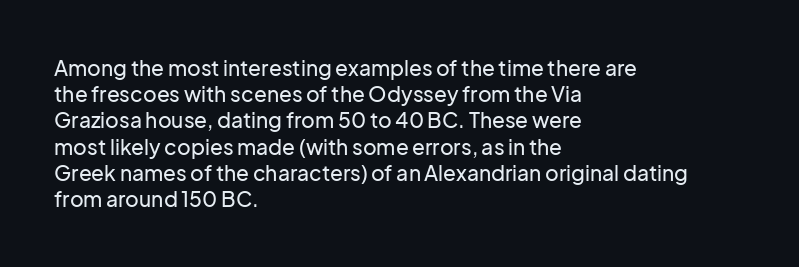
The image shows 21 px text type, upright; set left-aligned, normal line spacing (1.25x), normal letter spacing, not underlined.
